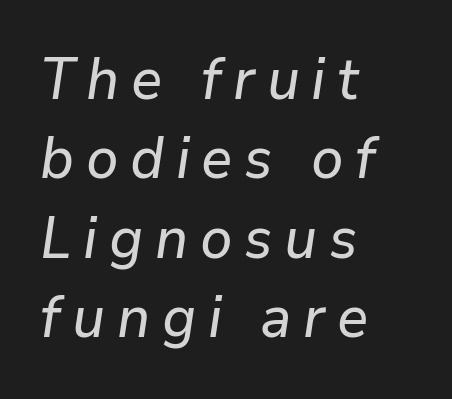
Q: Is the text italic (slanted)? A: Yes, it leans right by about 9 degrees.
Q: Is the text underlined? A: No.
Q: How is the paragraph aligned? A: Left-aligned.
Q: Is the spacing between letters normal or unusually wide? A: Unusually wide.
Q: Is the spacing between lines tight, normal or loose? A: Normal.
Q: Width (condensed, normal, or wide)? A: Normal.
Q: Stroke contrast? A: Low.
Q: x-height? A: Medium.
Q: Monospaced? A: No.
